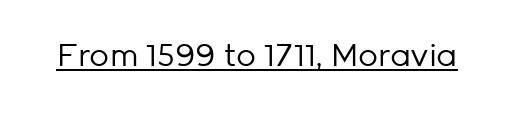
The image shows 31 px regular-weight sans-serif type, upright; set normal letter spacing, underlined; low stroke contrast and a medium x-height.
